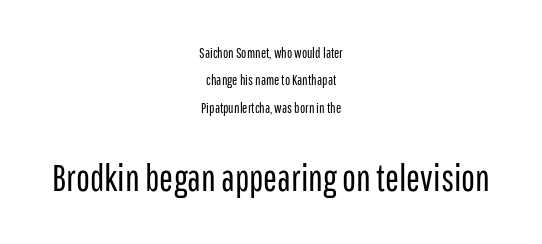
The image shows 37 px regular-weight, condensed sans-serif type, upright; set centered, loose line spacing (1.95x), normal letter spacing, not underlined; the second (bottom) block is 2.64x larger; low stroke contrast and a medium x-height.
